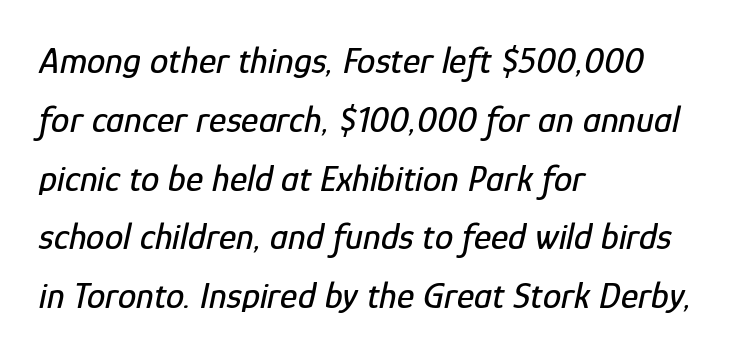
The image shows 37 px condensed type, italic (leaning right); set left-aligned, normal line spacing (1.59x), normal letter spacing, not underlined; low stroke contrast and a medium x-height.
